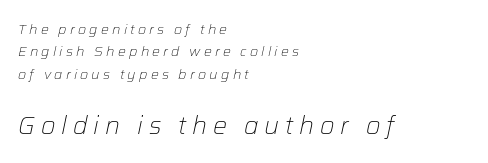
The image shows 25 px text type, italic (leaning right); set left-aligned, normal line spacing (1.59x), unusually wide letter spacing (+0.23 em), not underlined; the second (bottom) block is 1.79x larger.
